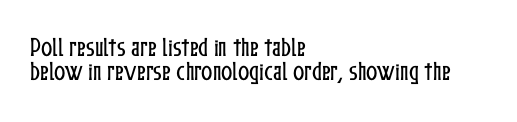
The image shows 21 px text type, upright; set left-aligned, tight line spacing (1.14x), normal letter spacing, not underlined.
